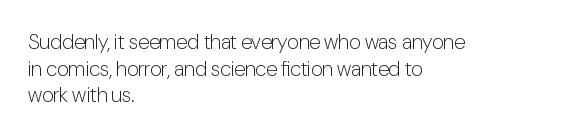
The image shows 21 px text type, upright; set left-aligned, normal line spacing (1.27x), normal letter spacing, not underlined.
